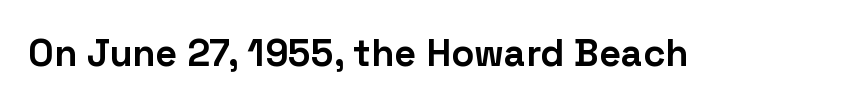
The image shows 38 px bold sans-serif type, upright; set normal letter spacing, not underlined; low stroke contrast and a medium x-height.
